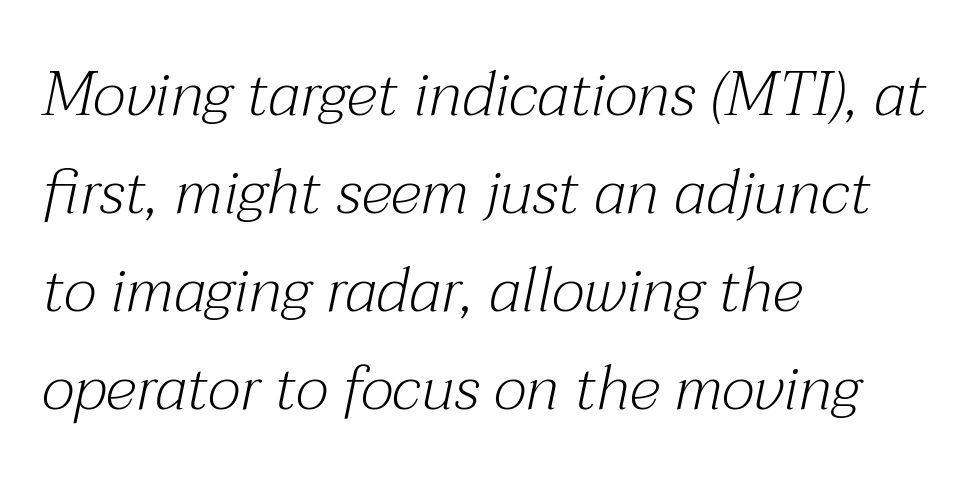
Q: Is the text bold? A: No.
Q: Is the text italic (slanted)? A: Yes, it leans right by about 12 degrees.
Q: Is the typeface a serif or a sans-serif typeface? A: Serif.
Q: Is the text underlined? A: No.
Q: How is the paragraph aligned? A: Left-aligned.
Q: Is the spacing between letters normal or unusually wide? A: Normal.
Q: Is the spacing between lines tight, normal or loose? A: Normal.
Q: Width (condensed, normal, or wide)? A: Normal.
Q: Stroke contrast? A: Medium.
Q: x-height? A: Medium.
Q: Monospaced? A: No.
